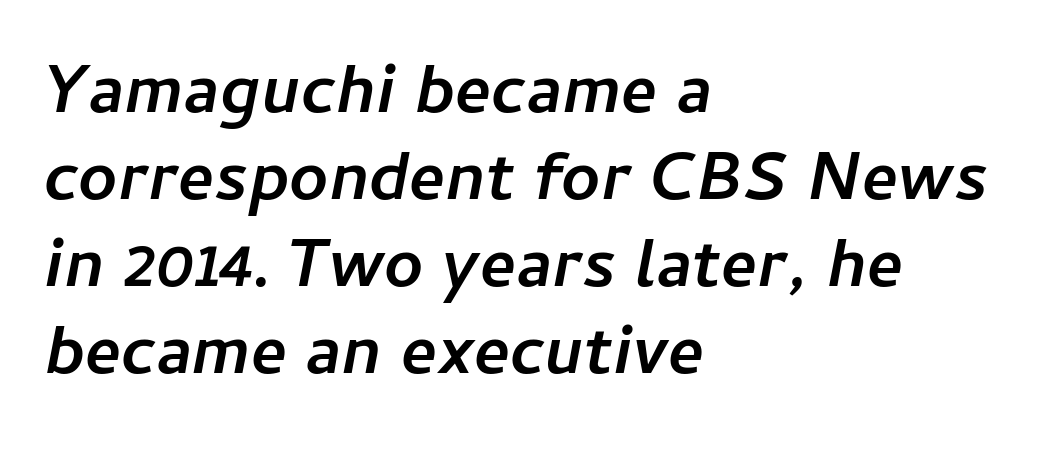
Q: Is the text bold? A: Yes.
Q: Is the text italic (slanted)? A: Yes, it leans right by about 11 degrees.
Q: Is the text underlined? A: No.
Q: How is the paragraph aligned? A: Left-aligned.
Q: Is the spacing between letters normal or unusually wide? A: Normal.
Q: Is the spacing between lines tight, normal or loose? A: Normal.
Q: Width (condensed, normal, or wide)? A: Normal.
Q: Stroke contrast? A: Low.
Q: x-height? A: Medium.
Q: Monospaced? A: No.
